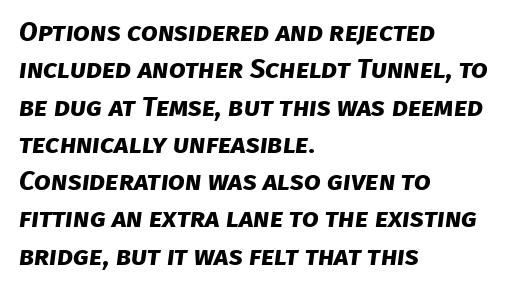
Q: Is the text bold? A: Yes.
Q: Is the text underlined? A: No.
Q: How is the paragraph aligned? A: Left-aligned.
Q: Is the spacing between letters normal or unusually wide? A: Normal.
Q: Is the spacing between lines tight, normal or loose? A: Normal.
